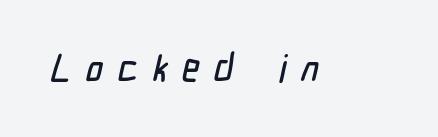
Q: Is the typeface a serif or a sans-serif typeface? A: Sans-serif.
Q: Is the text underlined? A: No.
Q: Is the spacing between letters normal or unusually wide? A: Unusually wide.
Q: Width (condensed, normal, or wide)? A: Condensed.
Q: Stroke contrast? A: Low.
Q: x-height? A: Medium.
Q: Monospaced? A: No.
